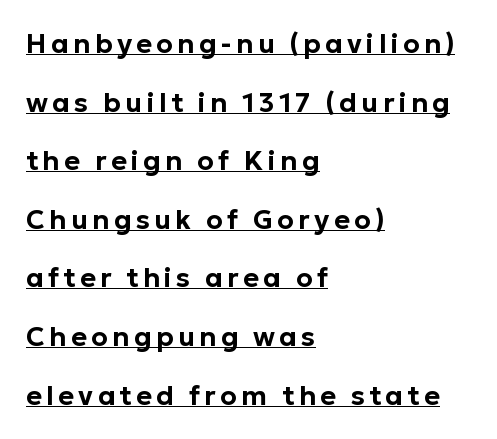
Q: Is the text italic (slanted)? A: No, it is upright.
Q: Is the text underlined? A: Yes.
Q: How is the paragraph aligned? A: Left-aligned.
Q: Is the spacing between lines tight, normal or loose? A: Loose.
